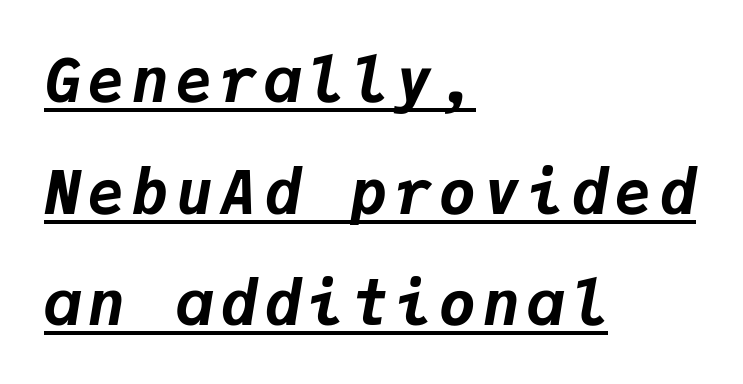
Q: Is the text bold? A: Yes.
Q: Is the text italic (slanted)? A: Yes, it leans right by about 9 degrees.
Q: Is the text underlined? A: Yes.
Q: How is the paragraph aligned? A: Left-aligned.
Q: Width (condensed, normal, or wide)? A: Normal.
Q: Stroke contrast? A: Low.
Q: x-height? A: Medium.
Q: Monospaced? A: Yes.
